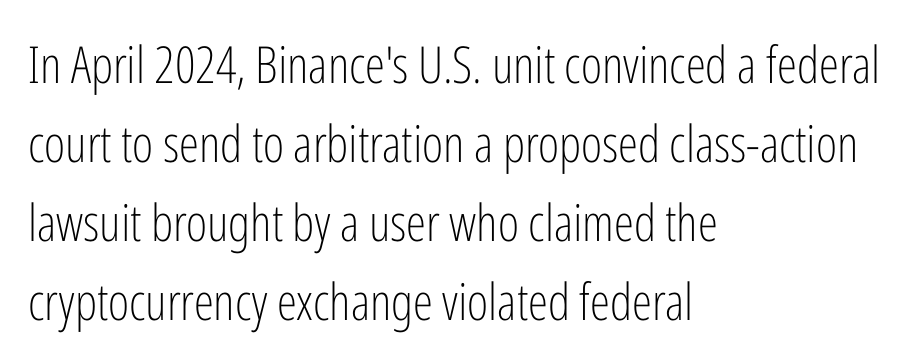
Q: Is the text bold? A: No.
Q: Is the text italic (slanted)? A: No, it is upright.
Q: Is the typeface a serif or a sans-serif typeface? A: Sans-serif.
Q: Is the text underlined? A: No.
Q: How is the paragraph aligned? A: Left-aligned.
Q: Is the spacing between letters normal or unusually wide? A: Normal.
Q: Is the spacing between lines tight, normal or loose? A: Normal.
Q: Width (condensed, normal, or wide)? A: Condensed.
Q: Stroke contrast? A: Low.
Q: x-height? A: Medium.
Q: Monospaced? A: No.
